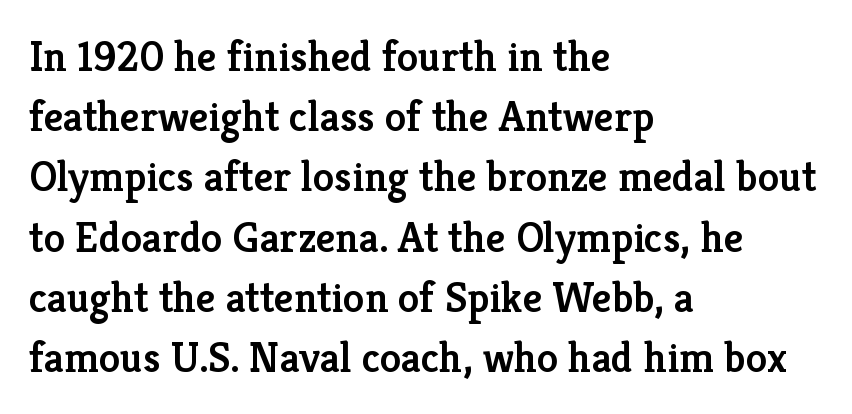
{"serif": "yes", "italic": "no", "bold": "semi", "weight": "semibold", "width": "normal", "stroke_contrast": "low", "x_height": "medium", "monospaced": "no", "underline": "no", "align": "left", "line_spacing": "normal", "line_spacing_ratio": 1.4, "letter_spacing": "normal", "letter_spacing_em": 0.0, "glyph_px": 43}
